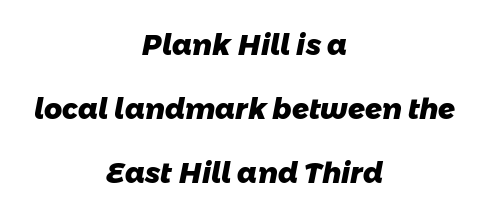
These words are printed bold, with thick strokes throughout. The font family rendered here belongs to the sans-serif group. The gaps between neighbouring characters are ordinary and unremarkable. Lines of text with bare space underneath.
